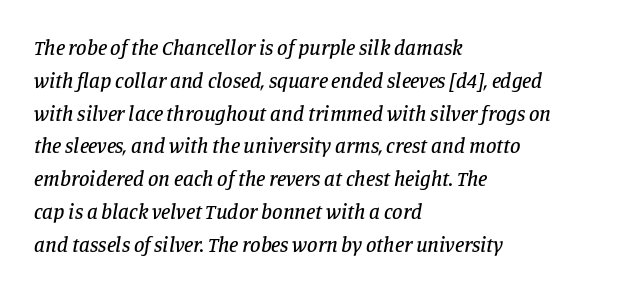
Q: Is the text italic (slanted)? A: Yes, it leans right by about 11 degrees.
Q: Is the text underlined? A: No.
Q: How is the paragraph aligned? A: Left-aligned.
Q: Is the spacing between letters normal or unusually wide? A: Normal.
Q: Is the spacing between lines tight, normal or loose? A: Normal.
